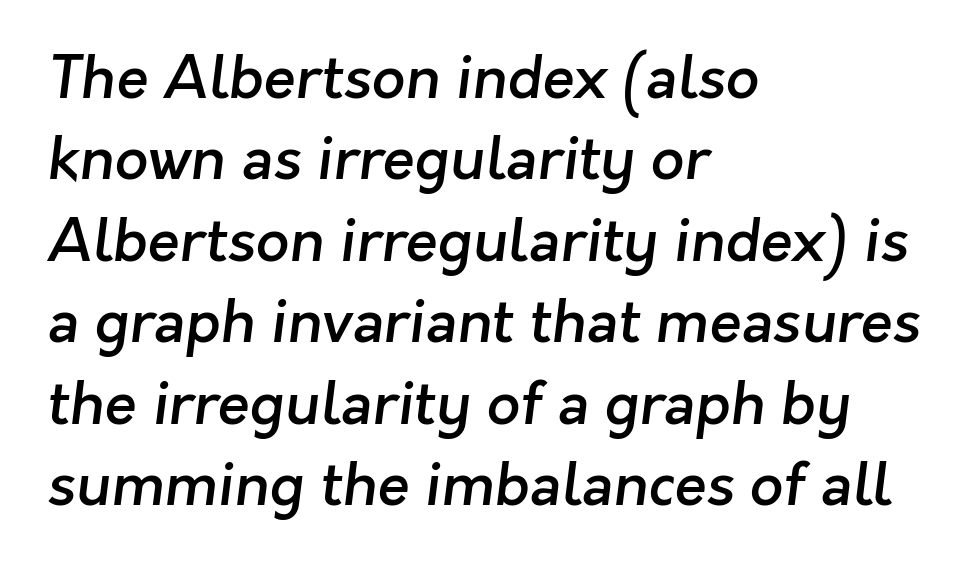
Standard letterfit; no display-style spreading of the glyphs. Does the copy run flush right? No — it runs flush left. The font is running at a semibold setting, under full bold. The face used here is proportionally spaced, like ordinary book or web type. This block has exactly the height ordinary leading produces.
